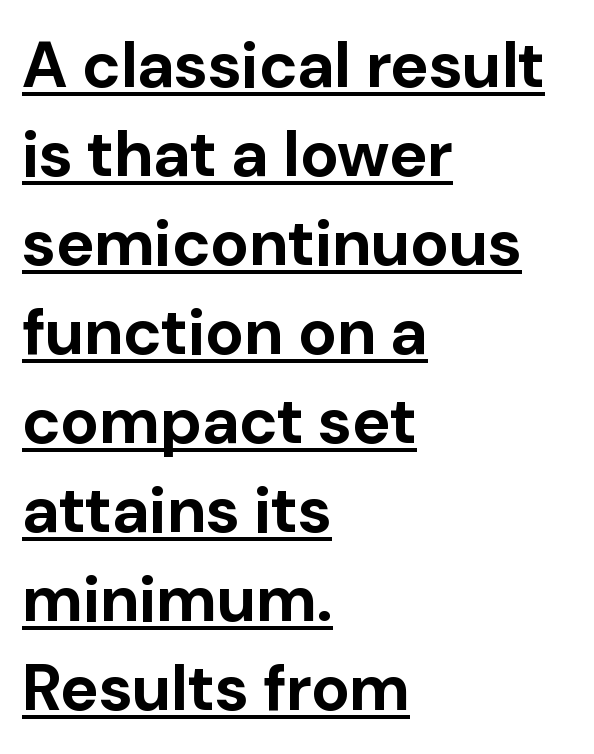
The designer left line spacing at the default. Decoration check: the copy is underlined. Students, note that the glyphs here touch the page at normal intervals. This is heavy type, rendered in bold.
